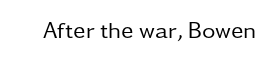
{"italic": "no", "bold": "no", "underline": "no", "letter_spacing": "normal", "letter_spacing_em": 0.0, "glyph_px": 23}
